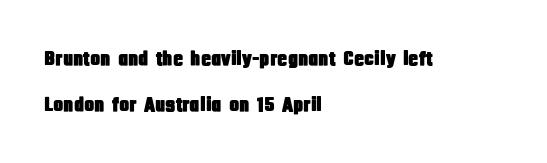
The compositor pushed each line to the left boundary. The axis of the letterforms is exactly vertical. Descenders are the only things crossing below the line. One glance says open: line gaps are wider than usual. The gaps between neighbouring characters are ordinary and unremarkable.
